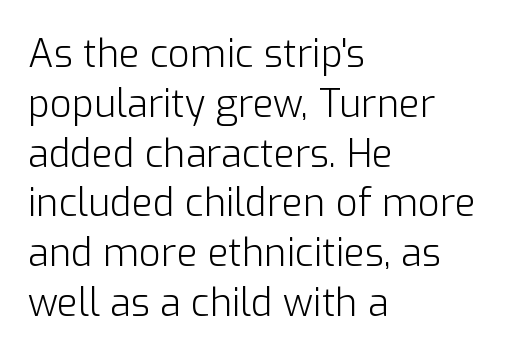
Q: Is the text bold? A: No.
Q: Is the text italic (slanted)? A: No, it is upright.
Q: Is the typeface a serif or a sans-serif typeface? A: Sans-serif.
Q: Is the text underlined? A: No.
Q: How is the paragraph aligned? A: Left-aligned.
Q: Is the spacing between letters normal or unusually wide? A: Normal.
Q: Is the spacing between lines tight, normal or loose? A: Normal.
Q: Width (condensed, normal, or wide)? A: Normal.
Q: Stroke contrast? A: Low.
Q: x-height? A: Medium.
Q: Monospaced? A: No.
